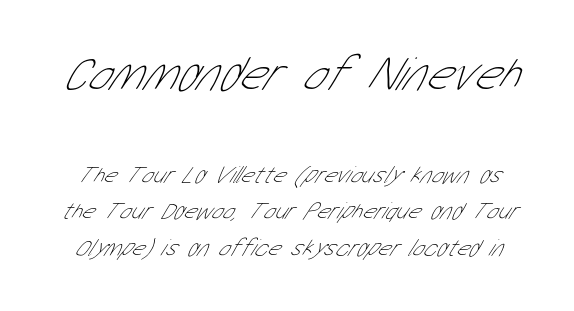
The image shows 49 px thin, condensed sans-serif type; set normal line spacing (1.51x), normal letter spacing, not underlined; the first (top) block is 2.04x larger; low stroke contrast and a medium x-height.
